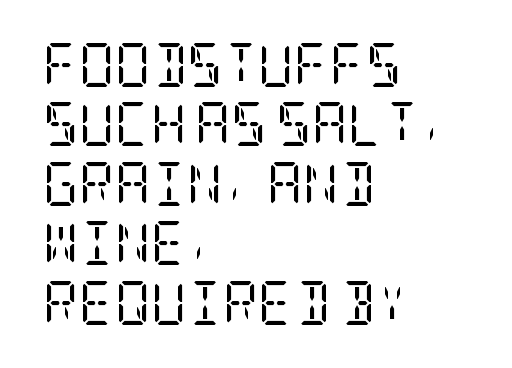
Q: Is the text bold? A: No.
Q: Is the text italic (slanted)? A: No, it is upright.
Q: Is the typeface a serif or a sans-serif typeface? A: Serif.
Q: Is the text underlined? A: No.
Q: How is the paragraph aligned? A: Left-aligned.
Q: Is the spacing between letters normal or unusually wide? A: Normal.
Q: Is the spacing between lines tight, normal or loose? A: Normal.
Q: Width (condensed, normal, or wide)? A: Condensed.
Q: Stroke contrast? A: Low.
Q: x-height? A: Large.
